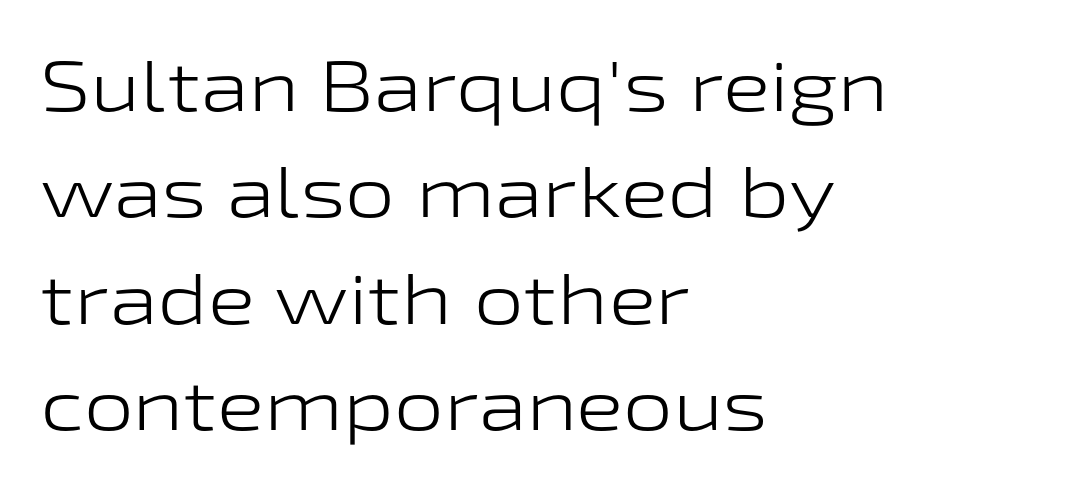
This sample has the flowing, uneven cadence of proportional lettering. Spacing between characters is what you'd get straight out of the box. Do the letters lean? They stand straight. Short and long lines alike share a common starting point at left. A sans-serif font was chosen for this passage. Is the type heavy? It reads as light-to-regular instead.
